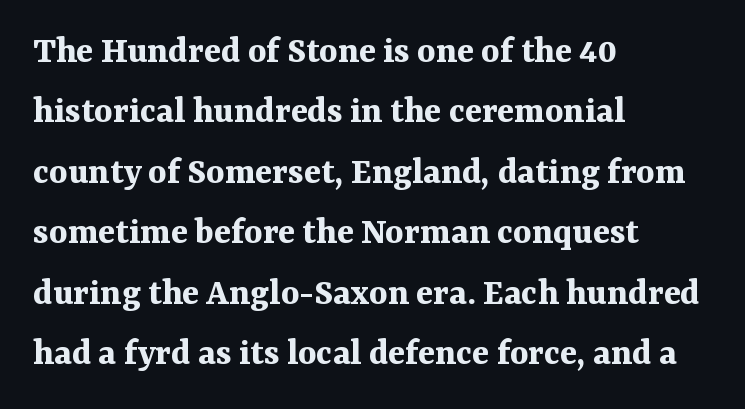
Q: Is the text bold? A: Yes.
Q: Is the text italic (slanted)? A: No, it is upright.
Q: Is the typeface a serif or a sans-serif typeface? A: Serif.
Q: Is the text underlined? A: No.
Q: How is the paragraph aligned? A: Left-aligned.
Q: Is the spacing between letters normal or unusually wide? A: Normal.
Q: Is the spacing between lines tight, normal or loose? A: Normal.
Q: Width (condensed, normal, or wide)? A: Normal.
Q: Stroke contrast? A: Medium.
Q: x-height? A: Medium.
Q: Monospaced? A: No.
